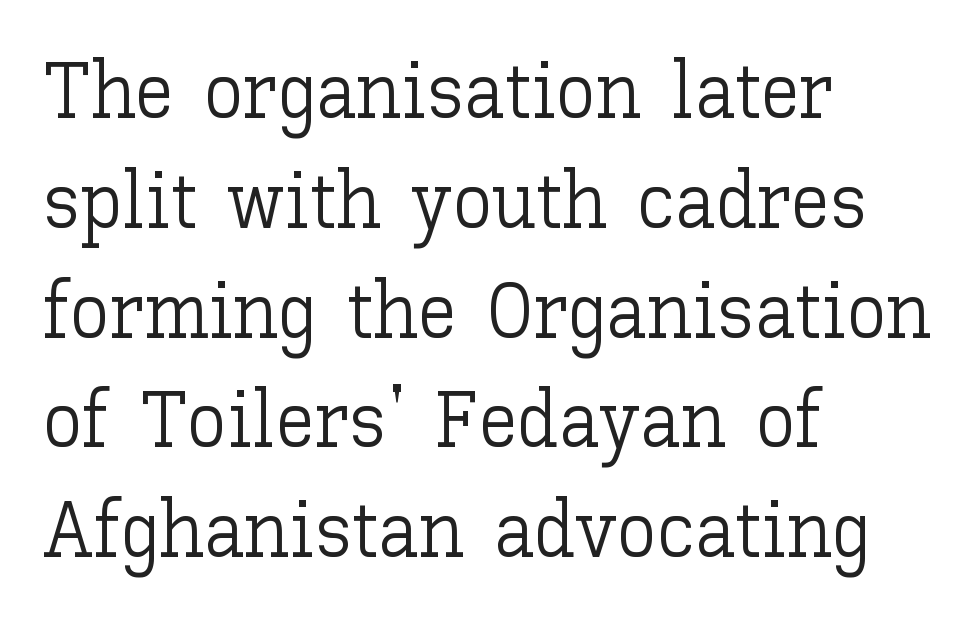
Q: Is the text bold? A: No.
Q: Is the text italic (slanted)? A: No, it is upright.
Q: Is the text underlined? A: No.
Q: How is the paragraph aligned? A: Left-aligned.
Q: Is the spacing between letters normal or unusually wide? A: Normal.
Q: Is the spacing between lines tight, normal or loose? A: Normal.
Q: Width (condensed, normal, or wide)? A: Normal.
Q: Stroke contrast? A: Low.
Q: x-height? A: Medium.
Q: Monospaced? A: No.
